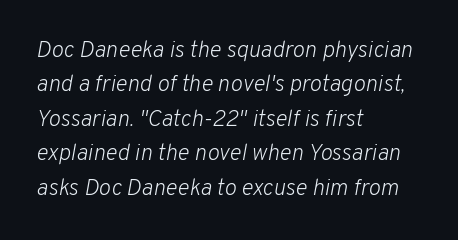
Q: Is the text bold? A: No.
Q: Is the text italic (slanted)? A: Yes, it leans right by about 10 degrees.
Q: Is the text underlined? A: No.
Q: How is the paragraph aligned? A: Left-aligned.
Q: Is the spacing between letters normal or unusually wide? A: Normal.
Q: Is the spacing between lines tight, normal or loose? A: Normal.
